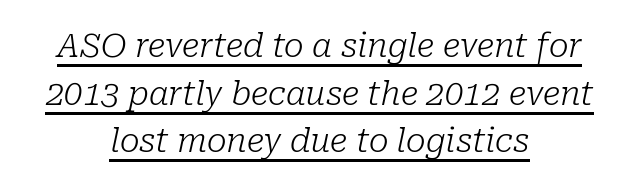
The gaps between neighbouring characters are ordinary and unremarkable. Rows of type keep a routine distance in the vertical direction. On a weight scale, this lands at 450 or below. It's the slanting kind of type. What decoration does the sample have? An underline. Each letter's strokes conclude with small projecting serifs.
